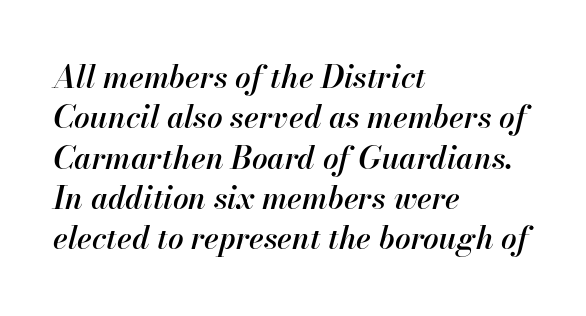
Q: Is the text bold? A: Semi-bold.
Q: Is the text italic (slanted)? A: Yes, it leans right by about 13 degrees.
Q: Is the text underlined? A: No.
Q: How is the paragraph aligned? A: Left-aligned.
Q: Is the spacing between letters normal or unusually wide? A: Normal.
Q: Is the spacing between lines tight, normal or loose? A: Normal.
Q: Width (condensed, normal, or wide)? A: Normal.
Q: Stroke contrast? A: High.
Q: x-height? A: Small.
Q: Monospaced? A: No.
